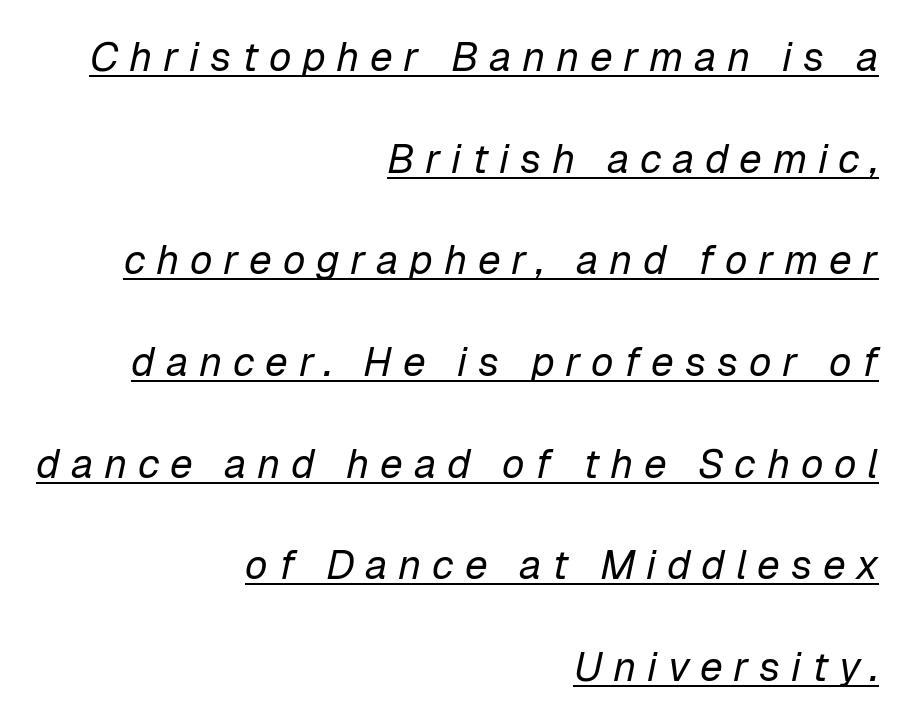
Q: Is the text bold? A: No.
Q: Is the text italic (slanted)? A: Yes, it leans right by about 12 degrees.
Q: Is the text underlined? A: Yes.
Q: How is the paragraph aligned? A: Right-aligned.
Q: Is the spacing between letters normal or unusually wide? A: Unusually wide.
Q: Is the spacing between lines tight, normal or loose? A: Loose.
Q: Width (condensed, normal, or wide)? A: Normal.
Q: Stroke contrast? A: Low.
Q: x-height? A: Medium.
Q: Monospaced? A: No.
